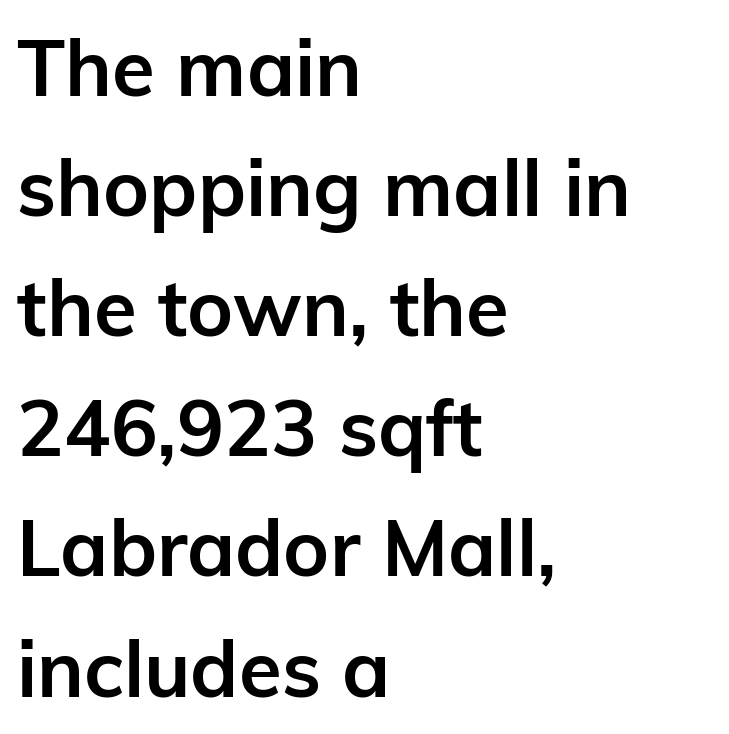
{"serif": "no", "italic": "no", "bold": "yes", "weight": "semibold", "width": "normal", "stroke_contrast": "low", "x_height": "medium", "monospaced": "no", "underline": "no", "align": "left", "line_spacing": "normal", "line_spacing_ratio": 1.54, "letter_spacing": "normal", "letter_spacing_em": 0.0, "glyph_px": 78}
